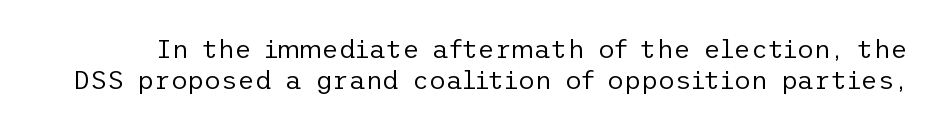
Beneath every word, the page is bare. Tracking here is standard; glyphs follow each other at the usual distance. These glyphs show unthickened strokes, regular width or finer. Notice how the stems are strictly vertical — no italics here.
